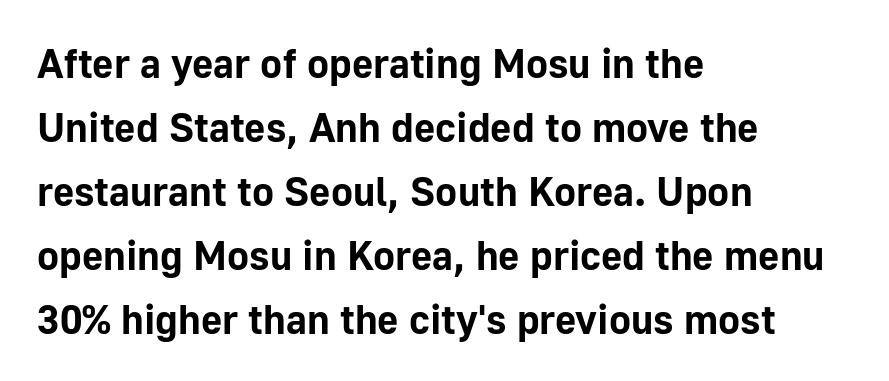
Q: Is the text bold? A: Yes.
Q: Is the text italic (slanted)? A: No, it is upright.
Q: Is the typeface a serif or a sans-serif typeface? A: Sans-serif.
Q: Is the text underlined? A: No.
Q: How is the paragraph aligned? A: Left-aligned.
Q: Is the spacing between letters normal or unusually wide? A: Normal.
Q: Is the spacing between lines tight, normal or loose? A: Normal.
Q: Width (condensed, normal, or wide)? A: Normal.
Q: Stroke contrast? A: Low.
Q: x-height? A: Medium.
Q: Monospaced? A: No.
